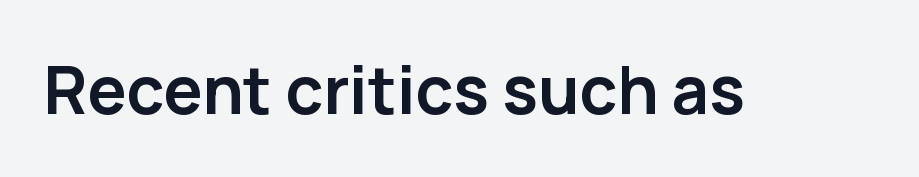
The image shows 66 px semibold sans-serif type, upright; set normal letter spacing, not underlined; low stroke contrast and a medium x-height.
